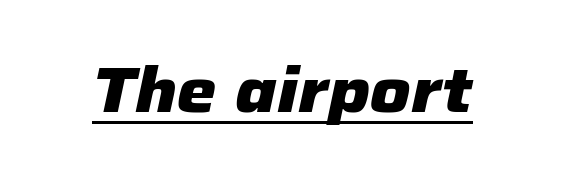
Q: Is the text bold? A: Yes.
Q: Is the text italic (slanted)? A: Yes, it leans right by about 12 degrees.
Q: Is the text underlined? A: Yes.
Q: Is the spacing between letters normal or unusually wide? A: Normal.
Q: Width (condensed, normal, or wide)? A: Normal.
Q: Stroke contrast? A: Low.
Q: x-height? A: Medium.
Q: Monospaced? A: No.
